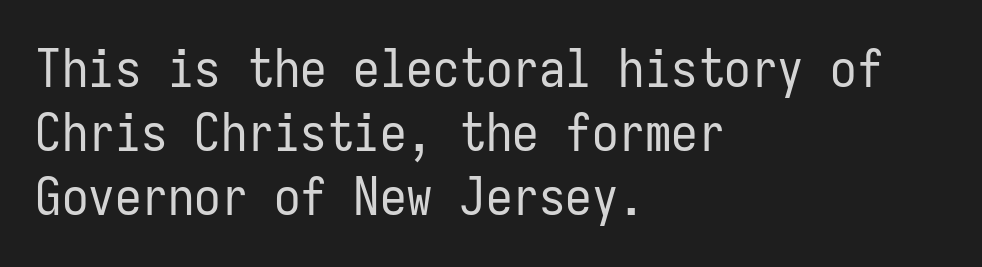
Q: Is the text bold? A: No.
Q: Is the text italic (slanted)? A: No, it is upright.
Q: Is the typeface a serif or a sans-serif typeface? A: Sans-serif.
Q: Is the text underlined? A: No.
Q: How is the paragraph aligned? A: Left-aligned.
Q: Is the spacing between letters normal or unusually wide? A: Normal.
Q: Width (condensed, normal, or wide)? A: Condensed.
Q: Stroke contrast? A: Low.
Q: x-height? A: Medium.
Q: Monospaced? A: Yes.
